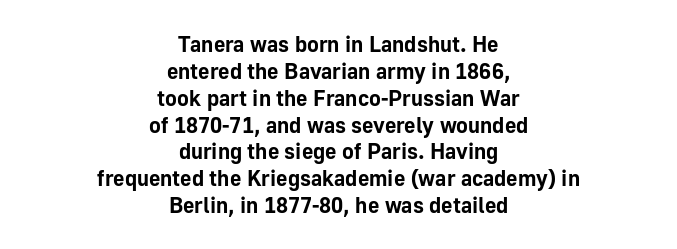
The image shows 22 px bold type, upright; set centered, line spacing 1.22x, normal letter spacing, not underlined.
